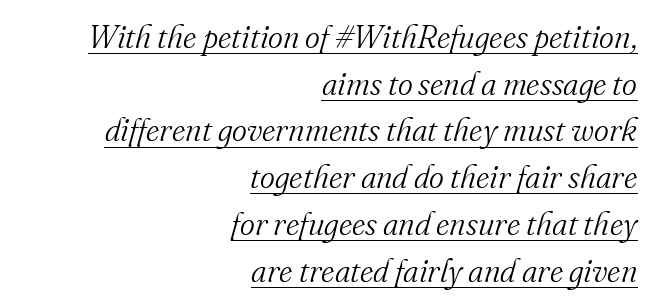
Q: Is the text bold? A: No.
Q: Is the text italic (slanted)? A: Yes, it leans right by about 16 degrees.
Q: Is the typeface a serif or a sans-serif typeface? A: Serif.
Q: Is the text underlined? A: Yes.
Q: How is the paragraph aligned? A: Right-aligned.
Q: Is the spacing between letters normal or unusually wide? A: Normal.
Q: Is the spacing between lines tight, normal or loose? A: Normal.
Q: Width (condensed, normal, or wide)? A: Normal.
Q: Stroke contrast? A: Medium.
Q: x-height? A: Small.
Q: Monospaced? A: No.
